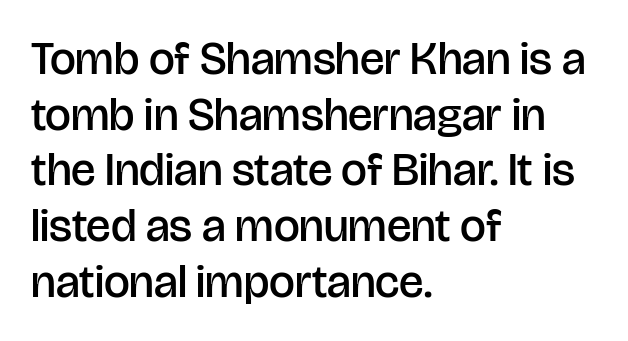
{"serif": "no", "italic": "no", "bold": "semi", "weight": "semibold", "width": "normal", "stroke_contrast": "low", "x_height": "large", "monospaced": "no", "underline": "no", "align": "left", "line_spacing_ratio": 1.21, "letter_spacing": "normal", "letter_spacing_em": 0.0, "glyph_px": 46}
